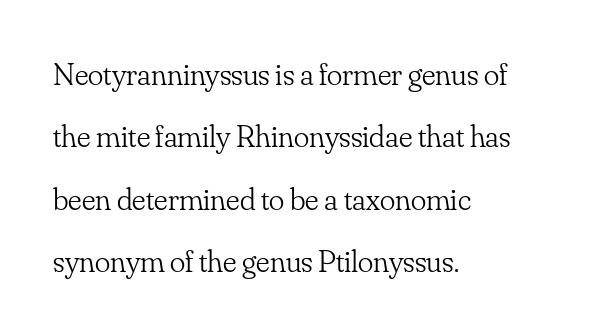
{"serif": "yes", "italic": "no", "bold": "no", "weight": "light", "width": "normal", "stroke_contrast": "low", "x_height": "small", "monospaced": "no", "underline": "no", "align": "left", "line_spacing": "loose", "line_spacing_ratio": 1.95, "letter_spacing": "normal", "letter_spacing_em": 0.0, "glyph_px": 32}
